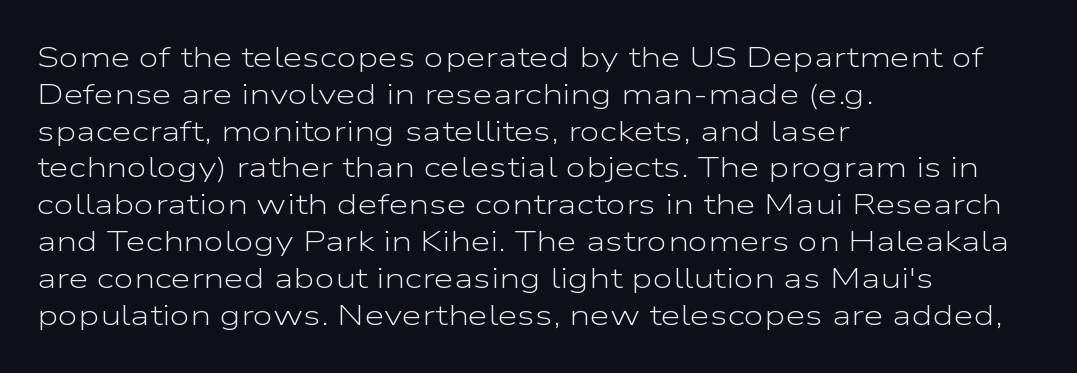
{"serif": "no", "italic": "no", "bold": "no", "weight": "light", "width": "wide", "stroke_contrast": "low", "x_height": "medium", "monospaced": "no", "underline": "no", "align": "left", "line_spacing": "normal", "line_spacing_ratio": 1.27, "letter_spacing": "normal", "letter_spacing_em": 0.0, "glyph_px": 29}
